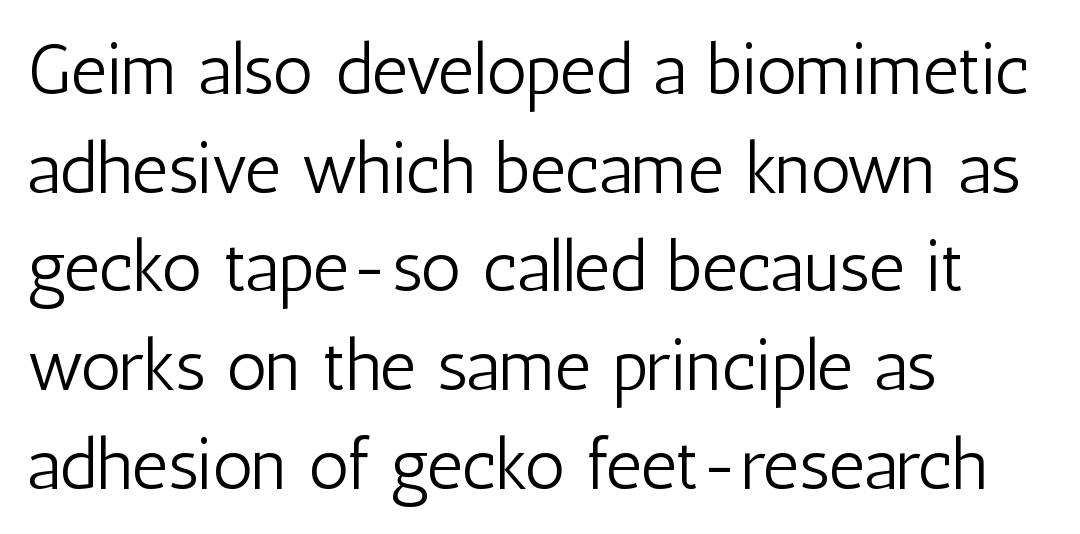
{"serif": "no", "italic": "no", "bold": "no", "weight": "light", "width": "condensed", "stroke_contrast": "low", "x_height": "medium", "monospaced": "no", "underline": "no", "align": "left", "line_spacing": "normal", "line_spacing_ratio": 1.39, "letter_spacing": "normal", "letter_spacing_em": 0.0, "glyph_px": 71}
